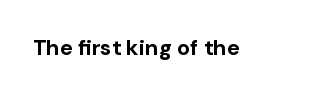
Short note: letters normally spaced. Words float on clear page, feet unadorned. The letters stand upright; this is a roman face. Heavy, bold letterforms.
